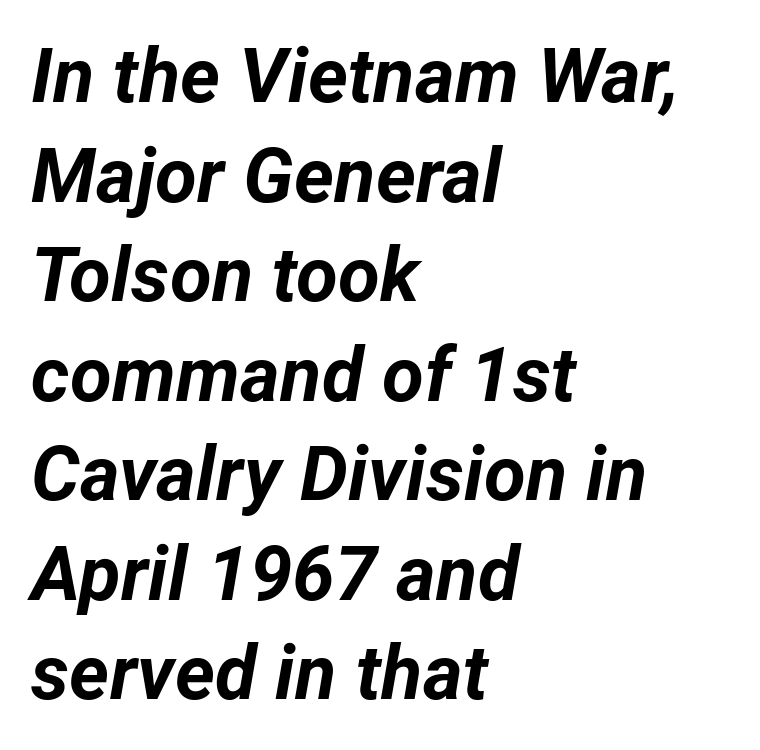
Q: Is the text bold? A: Yes.
Q: Is the text italic (slanted)? A: Yes, it leans right by about 12 degrees.
Q: Is the text underlined? A: No.
Q: How is the paragraph aligned? A: Left-aligned.
Q: Is the spacing between letters normal or unusually wide? A: Normal.
Q: Is the spacing between lines tight, normal or loose? A: Normal.
Q: Width (condensed, normal, or wide)? A: Normal.
Q: Stroke contrast? A: Low.
Q: x-height? A: Medium.
Q: Monospaced? A: No.
